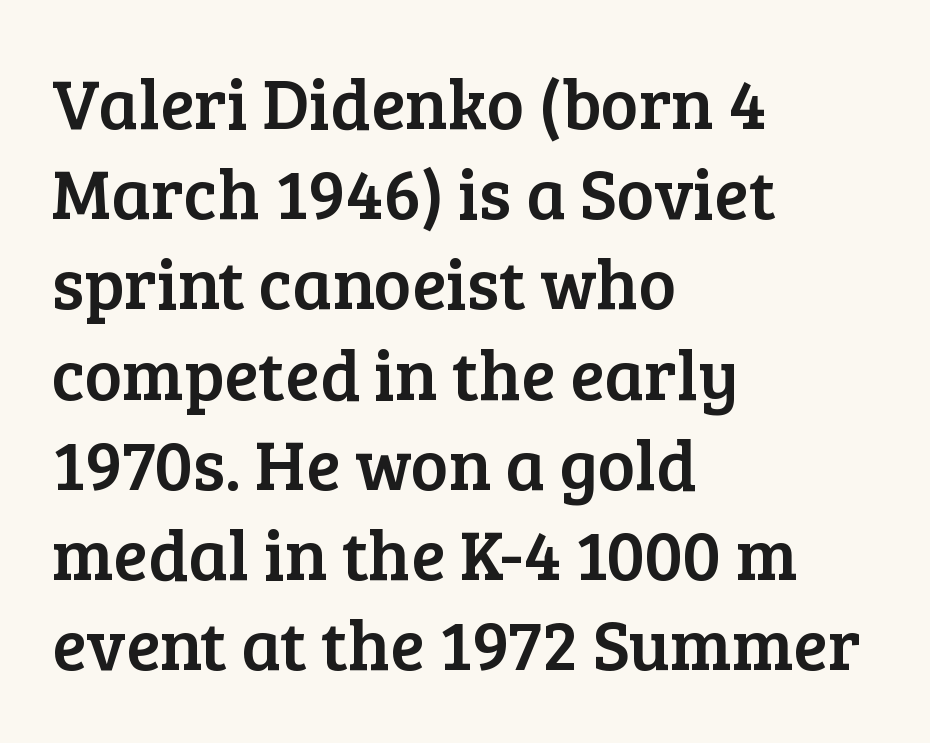
The image shows 71 px serif type, upright; set left-aligned, normal line spacing (1.27x), normal letter spacing, not underlined; low stroke contrast and a medium x-height.
